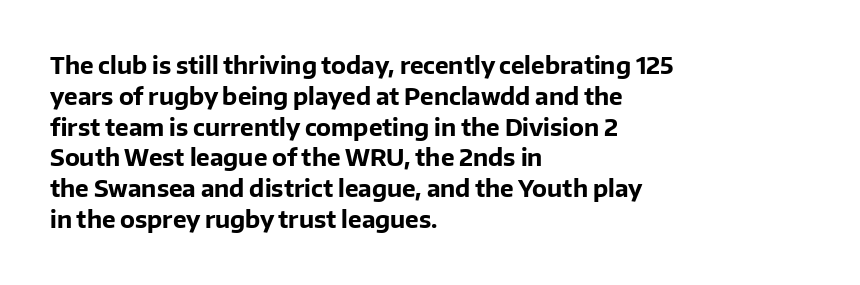
Q: Is the text bold? A: Yes.
Q: Is the text italic (slanted)? A: No, it is upright.
Q: Is the text underlined? A: No.
Q: How is the paragraph aligned? A: Left-aligned.
Q: Is the spacing between letters normal or unusually wide? A: Normal.
Q: Is the spacing between lines tight, normal or loose? A: Normal.
